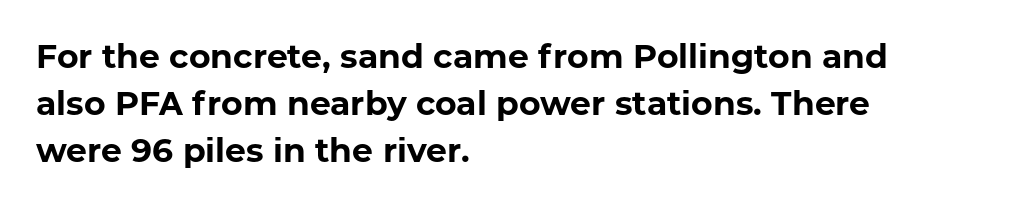
{"serif": "no", "italic": "no", "bold": "yes", "weight": "bold", "width": "normal", "stroke_contrast": "low", "x_height": "medium", "monospaced": "no", "underline": "no", "align": "left", "line_spacing": "normal", "line_spacing_ratio": 1.42, "letter_spacing": "normal", "letter_spacing_em": 0.0, "glyph_px": 33}
